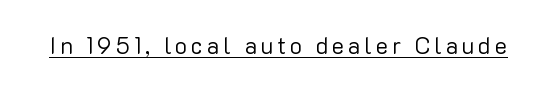
{"italic": "no", "bold": "no", "underline": "yes", "glyph_px": 23}
